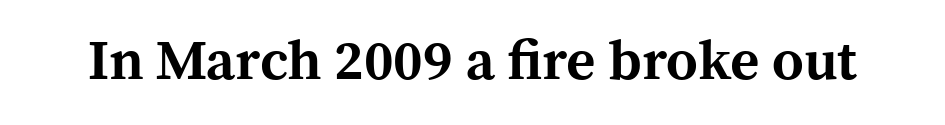
Honestly, the letter spacing is just normal — you wouldn't notice it. I'd call this a serif setting — the letters wear small feet. I'd describe the lettering as bold — thick and assertive. Bare-footed words on every line.
